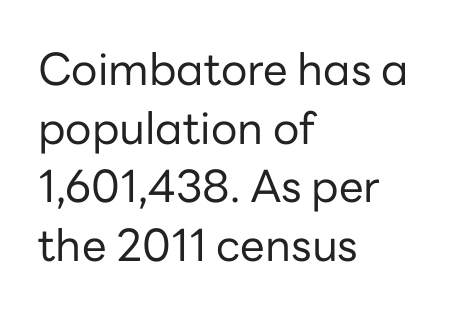
The image shows 44 px regular-weight sans-serif type, upright; set left-aligned, normal line spacing (1.33x), normal letter spacing, not underlined; low stroke contrast and a medium x-height.
